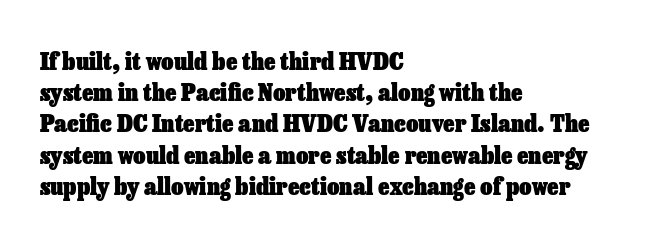
Q: Is the text bold? A: Yes.
Q: Is the text italic (slanted)? A: No, it is upright.
Q: Is the text underlined? A: No.
Q: How is the paragraph aligned? A: Left-aligned.
Q: Is the spacing between letters normal or unusually wide? A: Normal.
Q: Is the spacing between lines tight, normal or loose? A: Normal.
